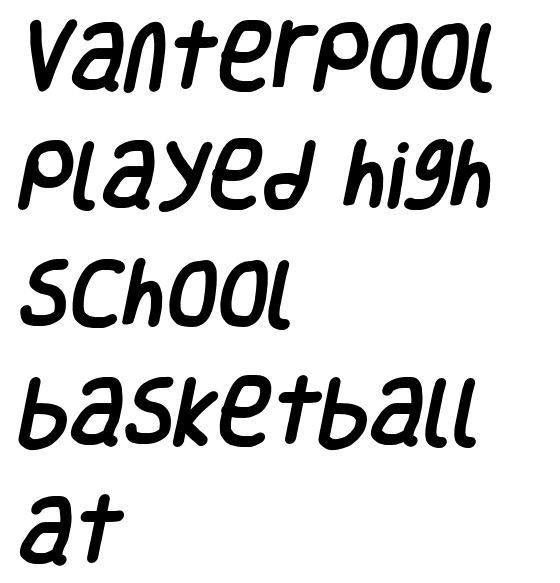
{"serif": "no", "width": "condensed", "stroke_contrast": "low", "x_height": "large", "monospaced": "no", "underline": "no", "align": "left", "line_spacing": "normal", "line_spacing_ratio": 1.6, "letter_spacing": "normal", "letter_spacing_em": 0.0, "glyph_px": 74}
